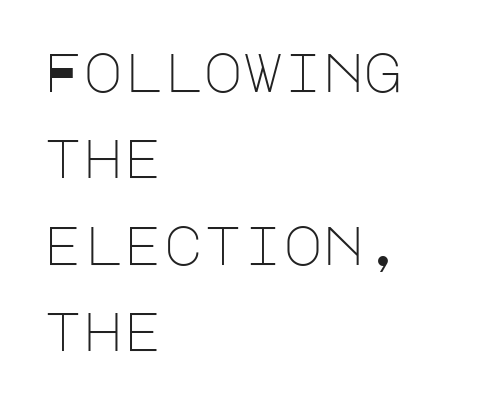
These lines stack with their left ends in a neat column. Tall strokes in this sample are plumb rather than angled. The characters display no serif detailing; their extremities are plain. Letter spacing: default. No heavy texture on the line: the type isn't bold. Descender tails drop into unmarked territory.
